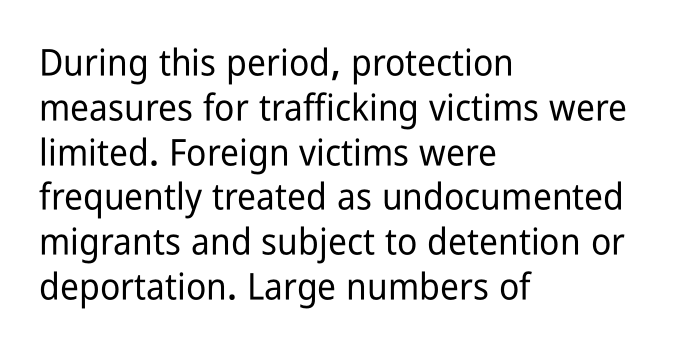
The image shows 37 px condensed sans-serif type, upright; set left-aligned, line spacing 1.21x, normal letter spacing, not underlined; low stroke contrast and a medium x-height.
